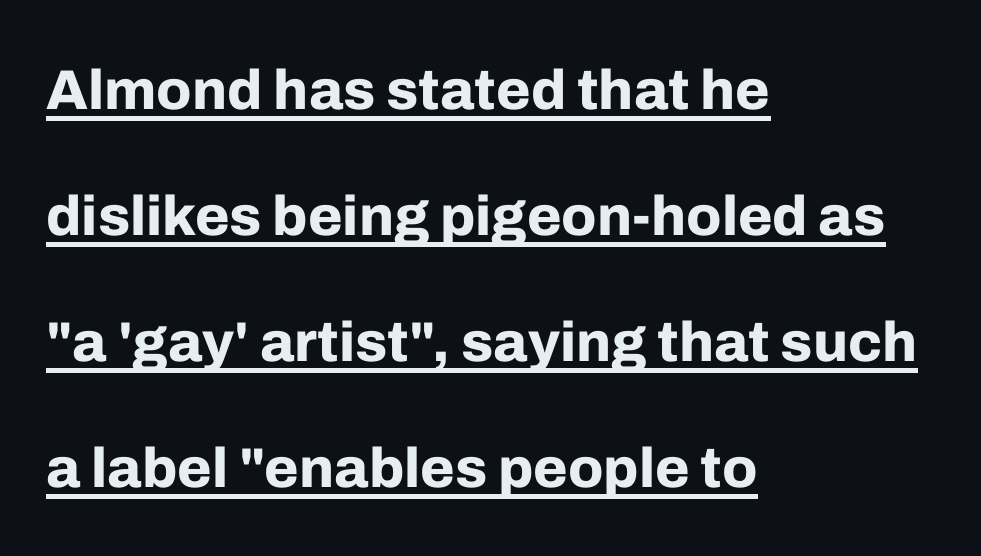
{"serif": "no", "italic": "no", "bold": "yes", "weight": "bold", "width": "normal", "stroke_contrast": "low", "x_height": "medium", "monospaced": "no", "underline": "yes", "align": "left", "line_spacing": "loose", "line_spacing_ratio": 2.25, "letter_spacing": "normal", "letter_spacing_em": 0.0, "glyph_px": 56}
